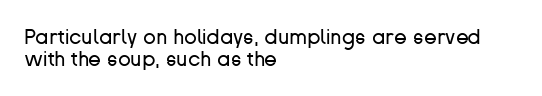
The image shows 21 px text type, upright; set left-aligned, tight line spacing (1.03x), normal letter spacing, not underlined.
